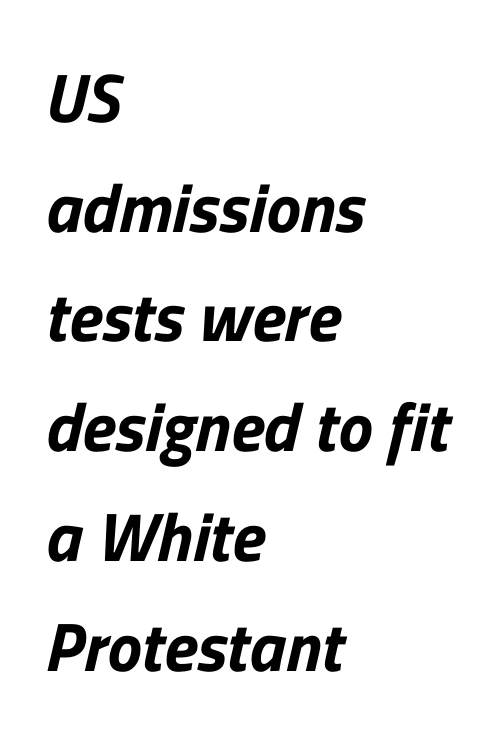
{"serif": "no", "width": "normal", "stroke_contrast": "low", "x_height": "medium", "monospaced": "no", "underline": "no", "align": "left", "line_spacing": "normal", "line_spacing_ratio": 1.59, "letter_spacing": "normal", "letter_spacing_em": 0.0, "glyph_px": 69}
